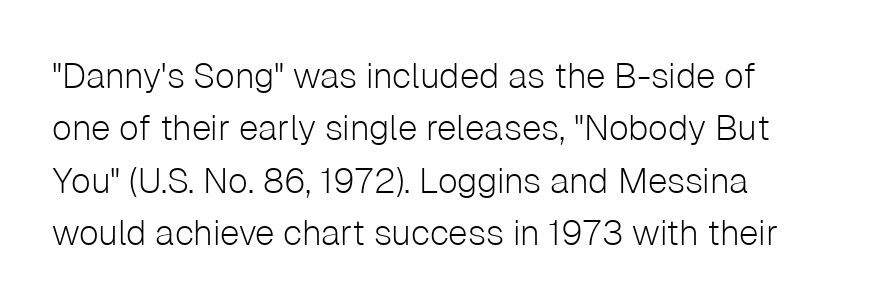
Q: Is the text bold? A: No.
Q: Is the text italic (slanted)? A: No, it is upright.
Q: Is the typeface a serif or a sans-serif typeface? A: Sans-serif.
Q: Is the text underlined? A: No.
Q: How is the paragraph aligned? A: Left-aligned.
Q: Is the spacing between letters normal or unusually wide? A: Normal.
Q: Is the spacing between lines tight, normal or loose? A: Normal.
Q: Width (condensed, normal, or wide)? A: Normal.
Q: Stroke contrast? A: Low.
Q: x-height? A: Medium.
Q: Monospaced? A: No.
